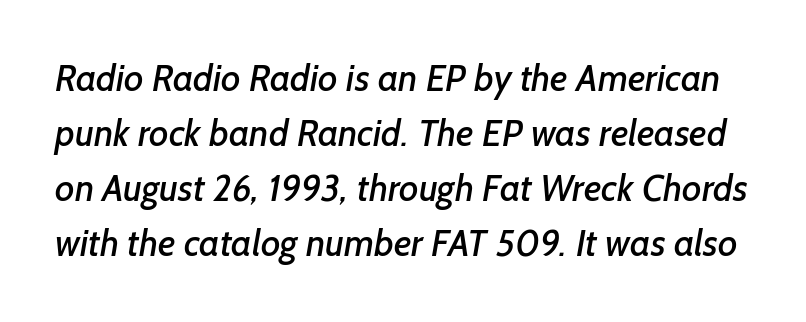
The image shows 37 px sans-serif type; set normal line spacing (1.49x), normal letter spacing, not underlined; low stroke contrast and a medium x-height.
